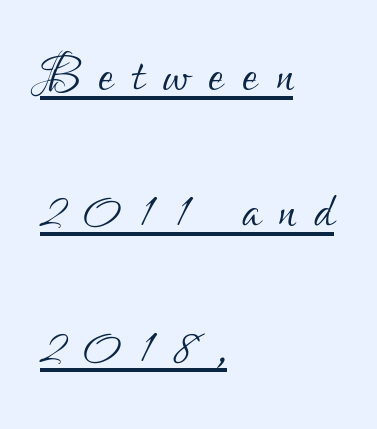
{"serif": "no", "bold": "no", "weight": "light", "width": "condensed", "stroke_contrast": "low", "x_height": "small", "monospaced": "no", "underline": "yes", "align": "left", "line_spacing": "loose", "line_spacing_ratio": 2.03, "letter_spacing": "wide", "letter_spacing_em": 0.28, "glyph_px": 67}
